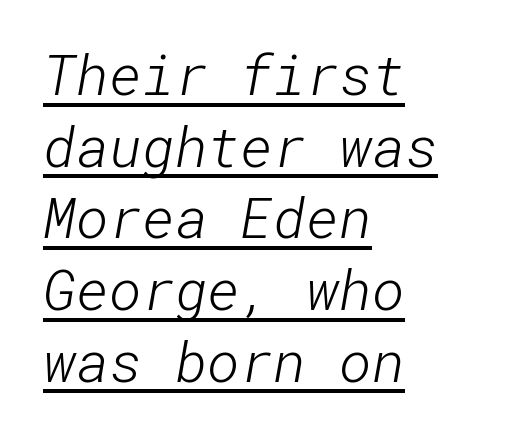
The image shows 56 px light sans-serif type; set left-aligned, normal line spacing (1.28x), normal letter spacing, underlined; low stroke contrast and a medium x-height.
